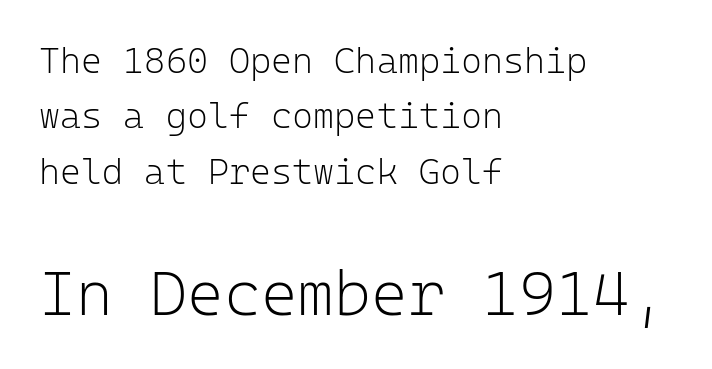
The image shows 63 px light sans-serif type, upright, monospaced; set left-aligned, normal line spacing (1.54x), normal letter spacing, not underlined; the second (bottom) block is 1.75x larger; low stroke contrast and a medium x-height.
